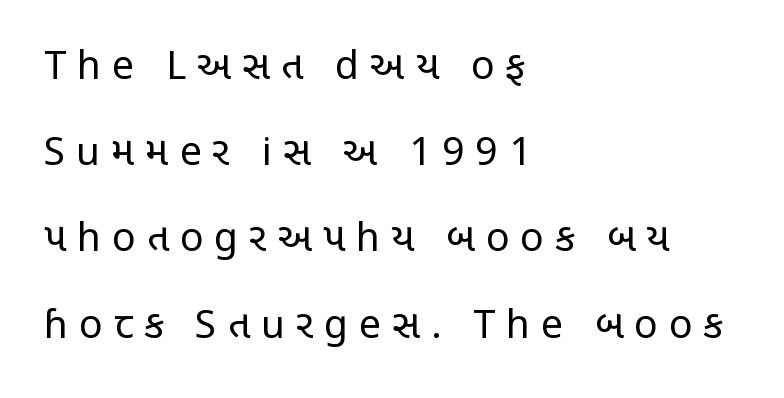
The image shows 39 px regular-weight, condensed sans-serif type, upright; set left-aligned, loose line spacing (2.21x), unusually wide letter spacing (+0.28 em), not underlined; low stroke contrast and a large x-height.
